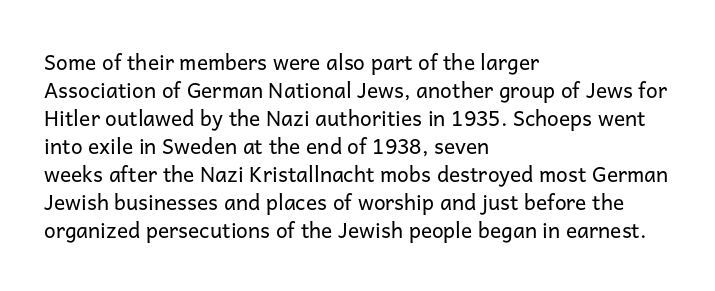
The paragraph has a hard left edge and a soft right edge. Rows of type keep a routine distance in the vertical direction. The letters sit at their default tracking, neither squeezed nor spread. Posture: vertical.
